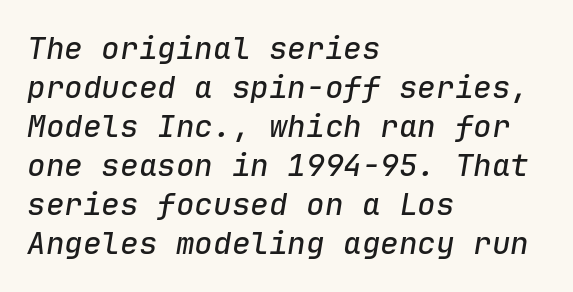
{"italic": "yes", "lean": "right", "slant_degrees": 9, "width": "normal", "stroke_contrast": "low", "x_height": "medium", "monospaced": "yes", "underline": "no", "align": "left", "line_spacing": "normal", "line_spacing_ratio": 1.26, "letter_spacing": "normal", "letter_spacing_em": 0.0, "glyph_px": 31}
